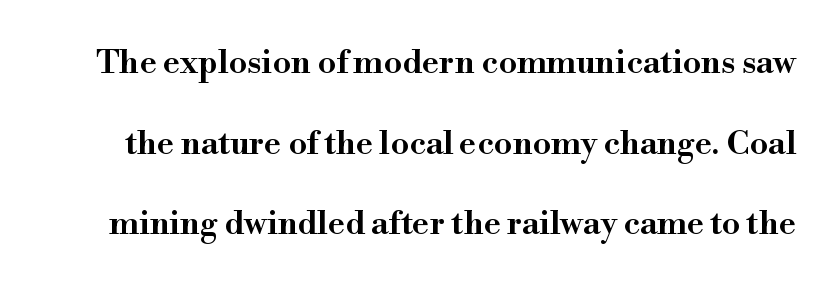
These lines stand farther apart than default settings would place them. Notice how the stems are strictly vertical — no italics here. Underline: absent. Is this a sans? No — the strokes have serifs.
